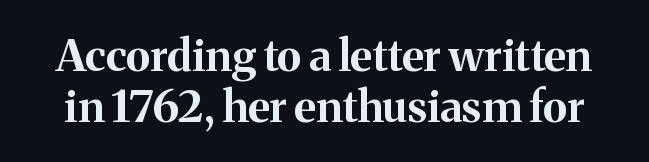
Plain, unruled lines of type. You could not count columns in this text — the font is proportionally spaced. Typographically, this falls in the serif category. The axis of the letterforms is exactly vertical. The glyphs have the mass of a bold cut. Here the glyphs are tracked normally, forming tight word shapes.
